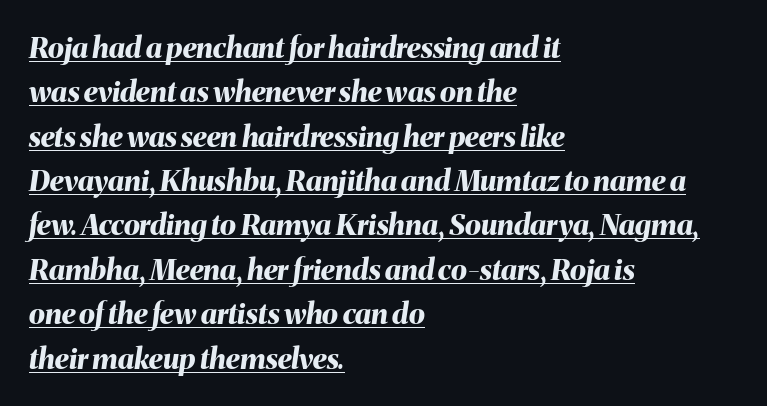
{"italic": "yes", "lean": "right", "slant_degrees": 8, "bold": "yes", "weight": "bold", "width": "normal", "stroke_contrast": "medium", "x_height": "medium", "monospaced": "no", "underline": "yes", "align": "left", "line_spacing": "normal", "line_spacing_ratio": 1.53, "letter_spacing": "normal", "letter_spacing_em": 0.0, "glyph_px": 29}
